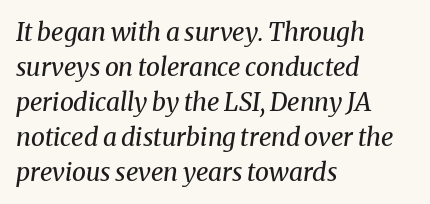
Q: Is the text bold? A: No.
Q: Is the text italic (slanted)? A: Yes, it leans right by about 8 degrees.
Q: Is the text underlined? A: No.
Q: How is the paragraph aligned? A: Left-aligned.
Q: Is the spacing between letters normal or unusually wide? A: Normal.
Q: Is the spacing between lines tight, normal or loose? A: Normal.
